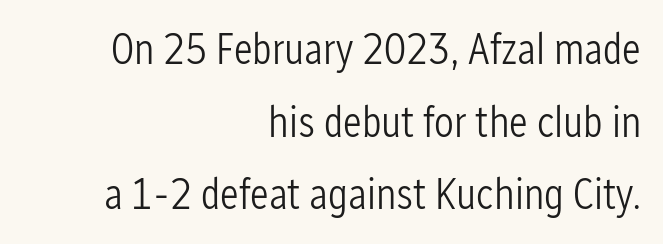
Q: Is the text bold? A: No.
Q: Is the text italic (slanted)? A: No, it is upright.
Q: Is the typeface a serif or a sans-serif typeface? A: Sans-serif.
Q: Is the text underlined? A: No.
Q: How is the paragraph aligned? A: Right-aligned.
Q: Is the spacing between letters normal or unusually wide? A: Normal.
Q: Is the spacing between lines tight, normal or loose? A: Normal.
Q: Width (condensed, normal, or wide)? A: Condensed.
Q: Stroke contrast? A: Low.
Q: x-height? A: Medium.
Q: Monospaced? A: No.
